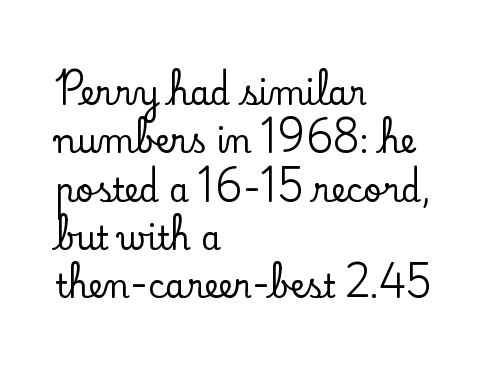
{"serif": "yes", "italic": "no", "width": "normal", "stroke_contrast": "low", "x_height": "small", "monospaced": "no", "underline": "no", "align": "left", "line_spacing": "normal", "line_spacing_ratio": 1.51, "letter_spacing": "normal", "letter_spacing_em": 0.0, "glyph_px": 32}
